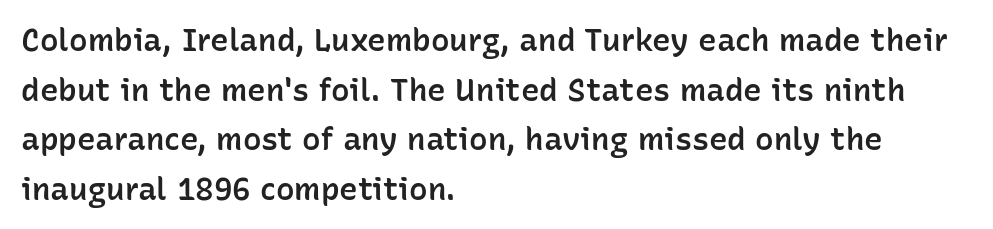
{"serif": "no", "italic": "no", "bold": "semi", "weight": "semibold", "width": "normal", "stroke_contrast": "low", "x_height": "medium", "monospaced": "no", "underline": "no", "align": "left", "line_spacing": "normal", "line_spacing_ratio": 1.6, "letter_spacing": "normal", "letter_spacing_em": 0.0, "glyph_px": 31}
